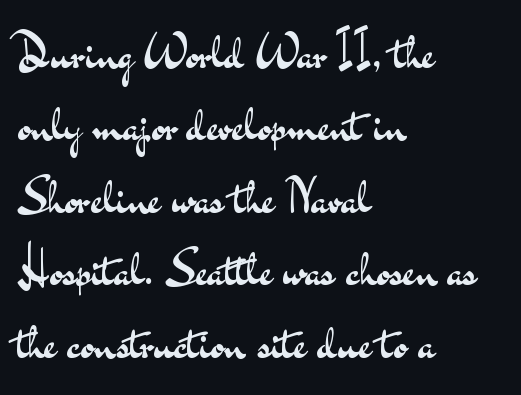
The image shows 48 px regular-weight, wide sans-serif type; set left-aligned, normal line spacing (1.51x), normal letter spacing, not underlined; medium stroke contrast and a small x-height.
